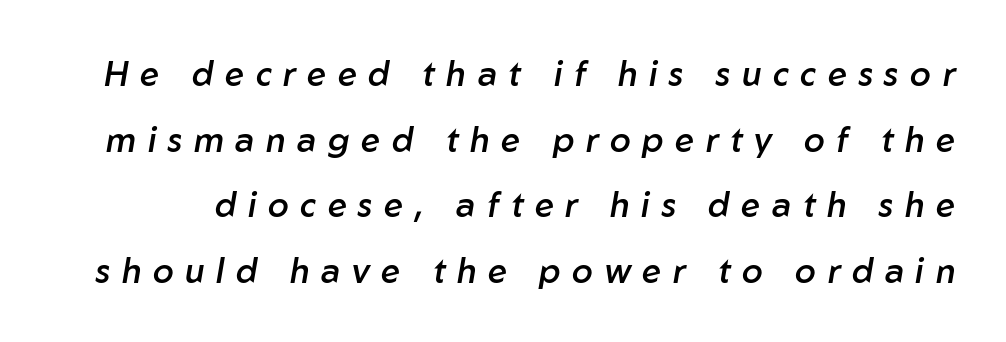
The image shows 34 px semibold type, italic (leaning right); set loose line spacing (1.93x), unusually wide letter spacing (+0.34 em), not underlined; low stroke contrast and a medium x-height.
